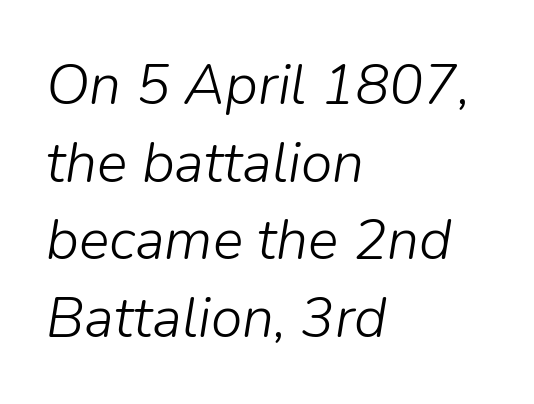
Q: Is the text bold? A: No.
Q: Is the text italic (slanted)? A: Yes, it leans right by about 9 degrees.
Q: Is the text underlined? A: No.
Q: How is the paragraph aligned? A: Left-aligned.
Q: Is the spacing between letters normal or unusually wide? A: Normal.
Q: Is the spacing between lines tight, normal or loose? A: Normal.
Q: Width (condensed, normal, or wide)? A: Normal.
Q: Stroke contrast? A: Low.
Q: x-height? A: Medium.
Q: Monospaced? A: No.
